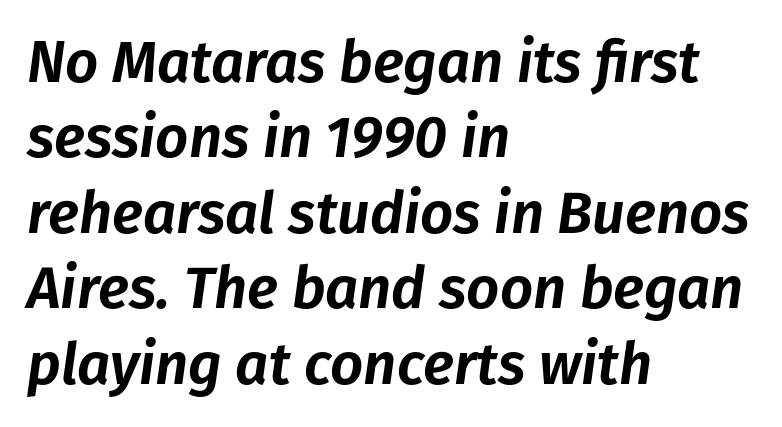
Q: Is the text italic (slanted)? A: Yes, it leans right by about 8 degrees.
Q: Is the text underlined? A: No.
Q: How is the paragraph aligned? A: Left-aligned.
Q: Is the spacing between letters normal or unusually wide? A: Normal.
Q: Is the spacing between lines tight, normal or loose? A: Normal.
Q: Width (condensed, normal, or wide)? A: Normal.
Q: Stroke contrast? A: Low.
Q: x-height? A: Medium.
Q: Monospaced? A: No.
